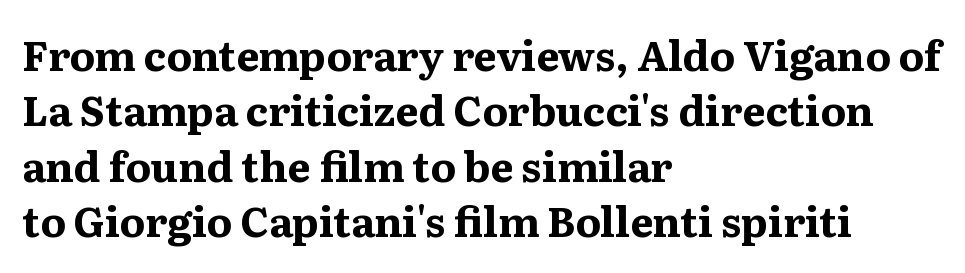
The image shows 41 px bold serif type, upright; set left-aligned, normal line spacing (1.35x), normal letter spacing, not underlined; medium stroke contrast and a medium x-height.
